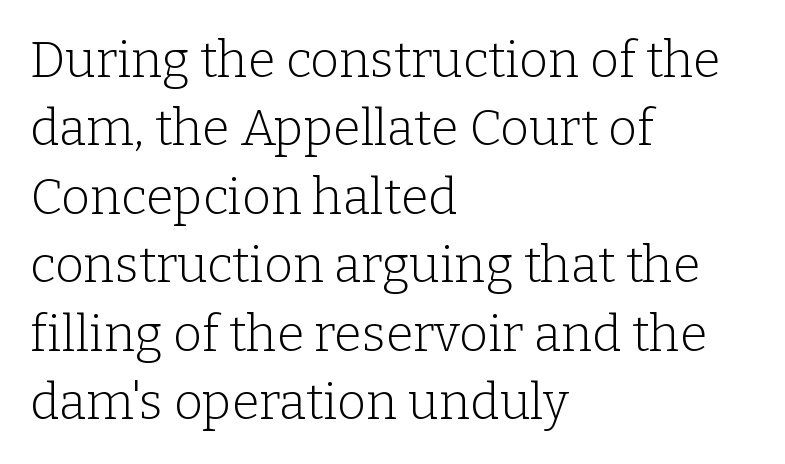
The image shows 50 px light serif type, upright; set left-aligned, normal line spacing (1.37x), normal letter spacing, not underlined; low stroke contrast and a medium x-height.
